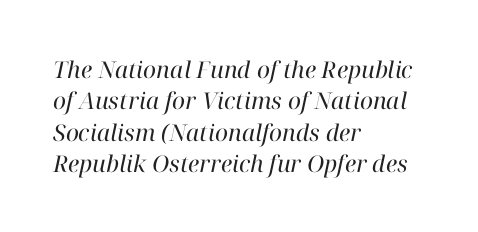
The image shows 23 px text type, italic (leaning right); set left-aligned, normal line spacing (1.36x), normal letter spacing, not underlined.
